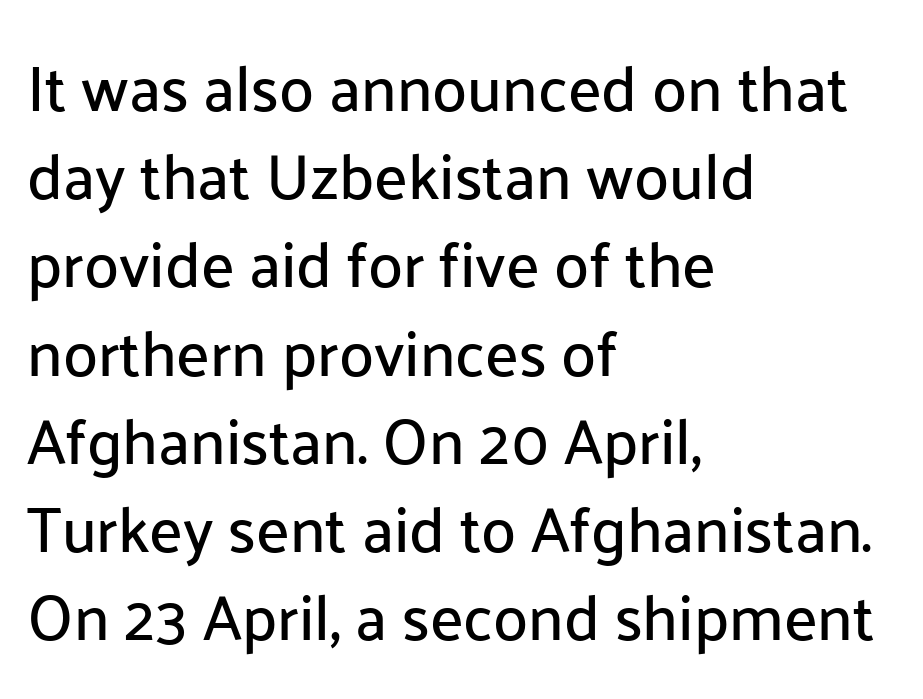
The string is rendered with underlining switched off. Caption: multi-line text, flush left, ragged right. You can tell from the bare stems that sans-serif type was used. What stands out about the letter spacing? Nothing — it is the standard amount. The letters stand straight up with perfectly vertical stems.
